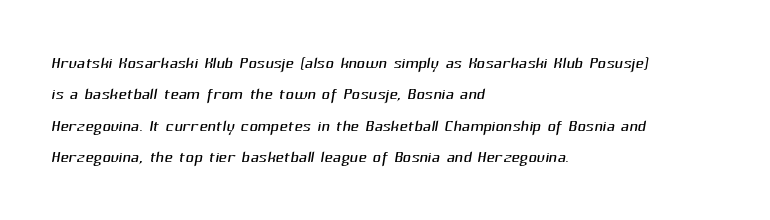
Q: Is the text bold? A: No.
Q: Is the text underlined? A: No.
Q: How is the paragraph aligned? A: Left-aligned.
Q: Is the spacing between letters normal or unusually wide? A: Normal.
Q: Is the spacing between lines tight, normal or loose? A: Normal.
